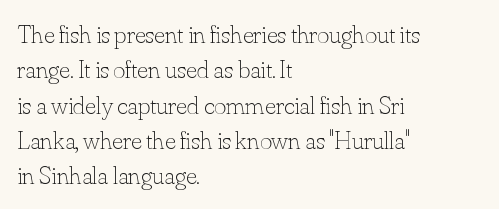
Q: Is the text bold? A: No.
Q: Is the text italic (slanted)? A: No, it is upright.
Q: Is the text underlined? A: No.
Q: How is the paragraph aligned? A: Left-aligned.
Q: Is the spacing between letters normal or unusually wide? A: Normal.
Q: Is the spacing between lines tight, normal or loose? A: Normal.
